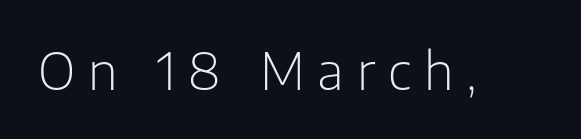
The image shows 50 px light sans-serif type, upright; set unusually wide letter spacing (+0.26 em), not underlined; low stroke contrast and a medium x-height.
